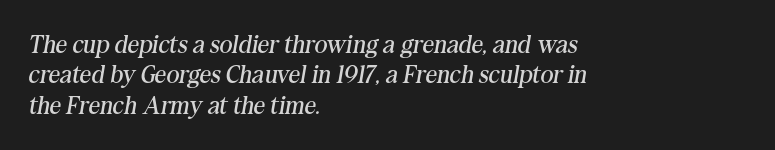
Q: Is the text bold? A: No.
Q: Is the text italic (slanted)? A: Yes, it leans right by about 10 degrees.
Q: Is the text underlined? A: No.
Q: How is the paragraph aligned? A: Left-aligned.
Q: Is the spacing between letters normal or unusually wide? A: Normal.
